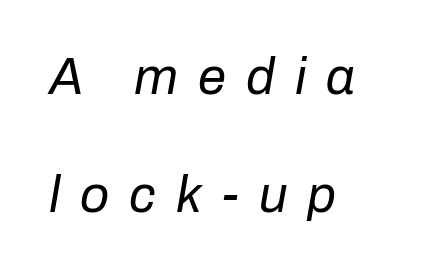
{"italic": "yes", "lean": "right", "slant_degrees": 10, "bold": "no", "weight": "regular", "width": "normal", "stroke_contrast": "low", "x_height": "medium", "monospaced": "no", "underline": "no", "align": "left", "line_spacing": "loose", "line_spacing_ratio": 2.32, "letter_spacing": "wide", "letter_spacing_em": 0.39, "glyph_px": 51}
